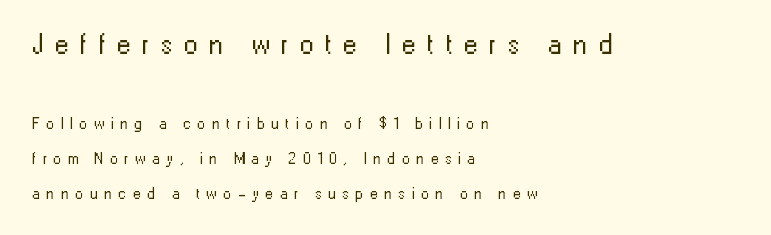
{"serif": "no", "italic": "no", "bold": "no", "weight": "regular", "width": "normal", "stroke_contrast": "low", "x_height": "medium", "monospaced": "no", "underline": "no", "align": "left", "line_spacing": "loose", "line_spacing_ratio": 2.2, "letter_spacing": "wide", "letter_spacing_em": 0.4, "larger_block": "first", "size_ratio": 1.75, "glyph_px": 28}
